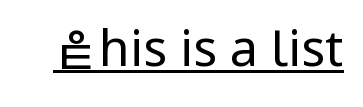
Q: Is the text bold? A: No.
Q: Is the text italic (slanted)? A: No, it is upright.
Q: Is the typeface a serif or a sans-serif typeface? A: Sans-serif.
Q: Is the text underlined? A: Yes.
Q: Is the spacing between letters normal or unusually wide? A: Normal.
Q: Width (condensed, normal, or wide)? A: Normal.
Q: Stroke contrast? A: Low.
Q: x-height? A: Medium.
Q: Monospaced? A: No.
